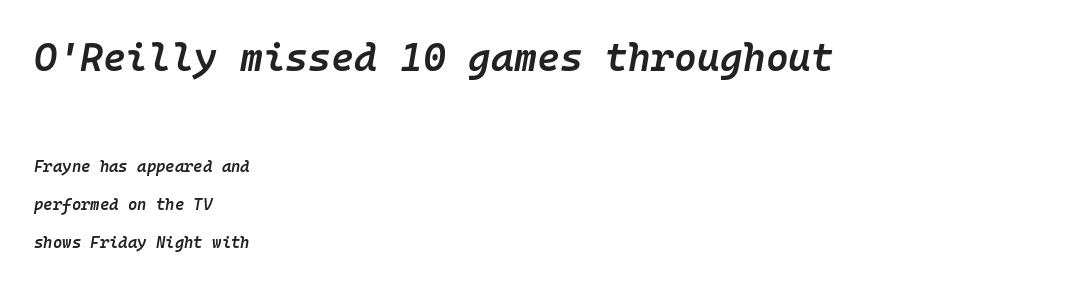
The image shows 39 px semibold type, italic (leaning right), monospaced; set left-aligned, loose line spacing (2.36x), normal letter spacing, not underlined; the first (top) block is 2.44x larger; low stroke contrast and a medium x-height.
